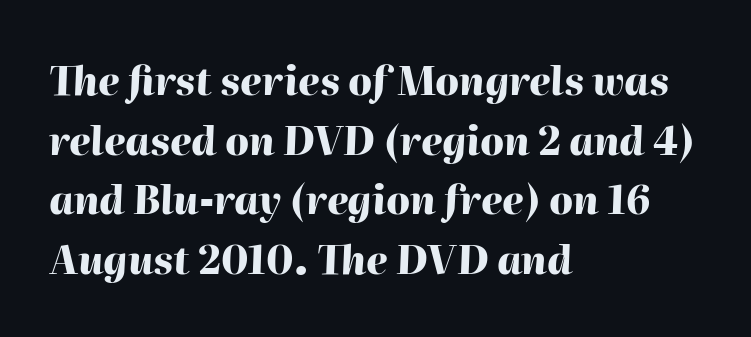
A classic flush-left, rag-right setting is used for this passage. A bare baseline throughout the passage. Baseline-to-baseline distance is the conventional proportion of letter height. Characters are canted at an angle relative to the baseline's perpendicular.
